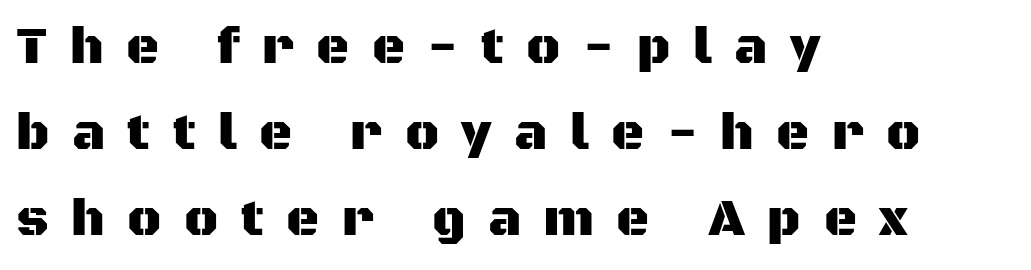
{"serif": "no", "italic": "no", "width": "normal", "stroke_contrast": "medium", "x_height": "large", "monospaced": "no", "underline": "no", "align": "left", "line_spacing": "normal", "line_spacing_ratio": 1.69, "letter_spacing": "wide", "letter_spacing_em": 0.44, "glyph_px": 51}
